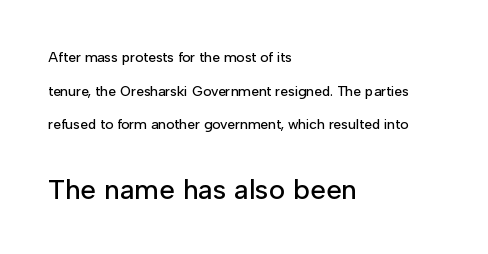
{"serif": "no", "italic": "no", "width": "normal", "stroke_contrast": "low", "x_height": "medium", "monospaced": "no", "underline": "no", "align": "left", "line_spacing": "loose", "line_spacing_ratio": 2.41, "letter_spacing": "normal", "letter_spacing_em": 0.0, "larger_block": "second", "size_ratio": 2.0, "glyph_px": 28}
